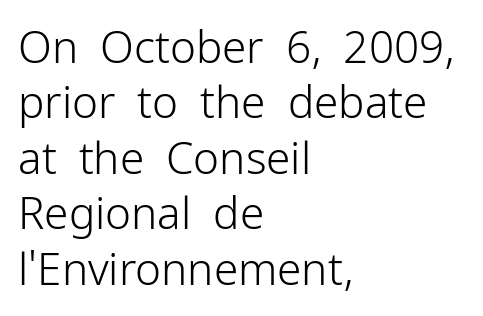
Q: Is the text bold? A: No.
Q: Is the text italic (slanted)? A: No, it is upright.
Q: Is the typeface a serif or a sans-serif typeface? A: Sans-serif.
Q: Is the text underlined? A: No.
Q: How is the paragraph aligned? A: Left-aligned.
Q: Is the spacing between letters normal or unusually wide? A: Normal.
Q: Is the spacing between lines tight, normal or loose? A: Normal.
Q: Width (condensed, normal, or wide)? A: Normal.
Q: Stroke contrast? A: Low.
Q: x-height? A: Medium.
Q: Monospaced? A: No.
